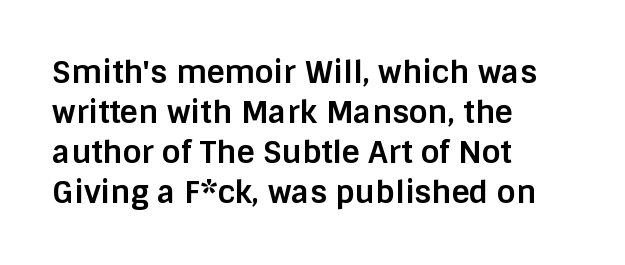
If you drew a line through each stem, it would be perfectly vertical. You could call the tracking neutral — neither tight nor loose. Plain, unruled lines of type. In CSS terms this would be text-align: left. Pretty heavy lettering here — definitely bold. Proportional: the letters do not fall into vertical columns.
